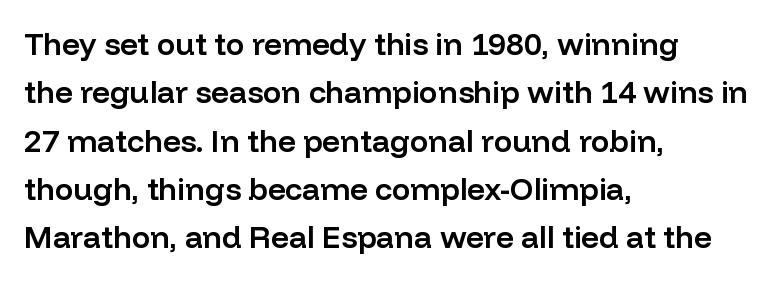
Type without underlining. The line texture is even and compact thanks to regular tracking. Interline gaps are of average width in this sample. Horizontal alignment here is leftward, the default for most running prose. Characters remain perfectly vertical along every line. These lines are composed in type without serifs.
